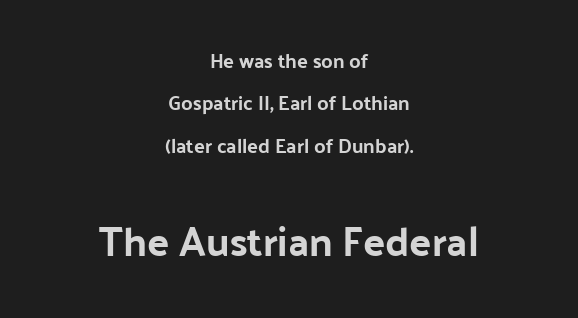
{"serif": "no", "italic": "no", "bold": "yes", "weight": "bold", "width": "normal", "stroke_contrast": "low", "x_height": "medium", "monospaced": "no", "underline": "no", "align": "center", "line_spacing": "loose", "line_spacing_ratio": 2.12, "letter_spacing": "normal", "letter_spacing_em": 0.0, "larger_block": "second", "size_ratio": 2.05, "glyph_px": 41}
